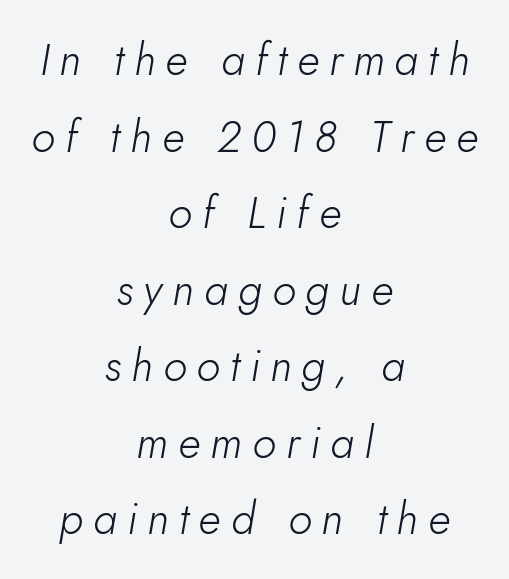
Q: Is the text bold? A: No.
Q: Is the text italic (slanted)? A: Yes, it leans right by about 5 degrees.
Q: Is the text underlined? A: No.
Q: How is the paragraph aligned? A: Centered.
Q: Is the spacing between letters normal or unusually wide? A: Unusually wide.
Q: Width (condensed, normal, or wide)? A: Normal.
Q: Stroke contrast? A: Low.
Q: x-height? A: Small.
Q: Monospaced? A: No.
